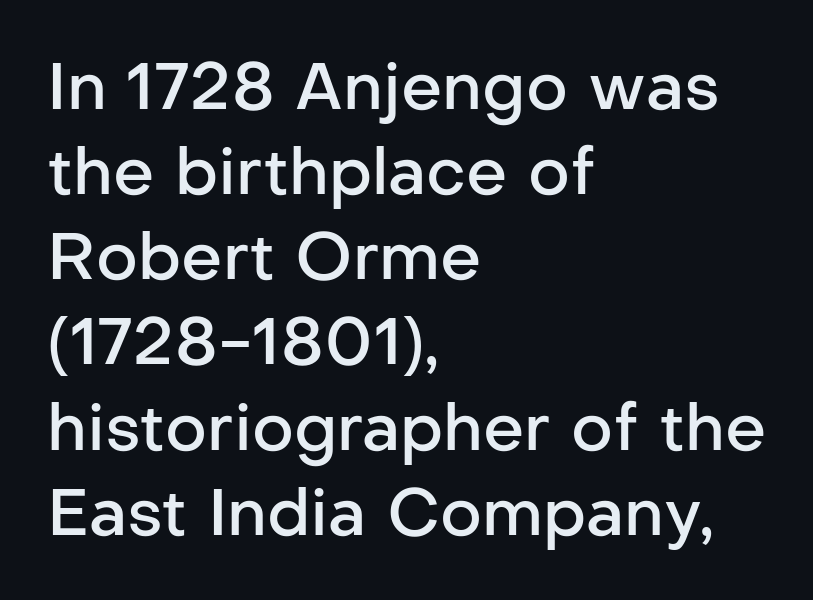
Q: Is the text bold? A: Semi-bold.
Q: Is the text italic (slanted)? A: No, it is upright.
Q: Is the typeface a serif or a sans-serif typeface? A: Sans-serif.
Q: Is the text underlined? A: No.
Q: How is the paragraph aligned? A: Left-aligned.
Q: Is the spacing between letters normal or unusually wide? A: Normal.
Q: Is the spacing between lines tight, normal or loose? A: Normal.
Q: Width (condensed, normal, or wide)? A: Normal.
Q: Stroke contrast? A: Low.
Q: x-height? A: Medium.
Q: Monospaced? A: No.
